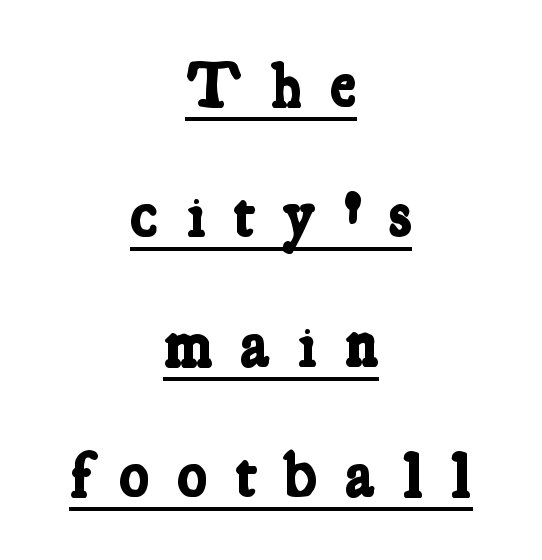
The image shows 64 px bold, condensed serif type; set centered, loose line spacing (2.03x), unusually wide letter spacing (+0.43 em), underlined; low stroke contrast and a medium x-height.
